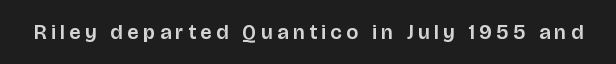
The image shows 21 px text type, upright; set unusually wide letter spacing (+0.23 em), not underlined.
